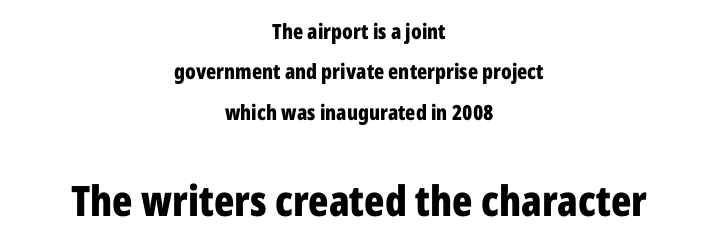
Q: Is the text bold? A: Yes.
Q: Is the text italic (slanted)? A: No, it is upright.
Q: Is the typeface a serif or a sans-serif typeface? A: Sans-serif.
Q: Is the text underlined? A: No.
Q: How is the paragraph aligned? A: Centered.
Q: Is the spacing between letters normal or unusually wide? A: Normal.
Q: Is the spacing between lines tight, normal or loose? A: Loose.
Q: Which block of text is set in a larger size, the first (top) or the second (bottom)? A: The second (bottom) one.
Q: Width (condensed, normal, or wide)? A: Condensed.
Q: Stroke contrast? A: Low.
Q: x-height? A: Medium.
Q: Monospaced? A: No.
